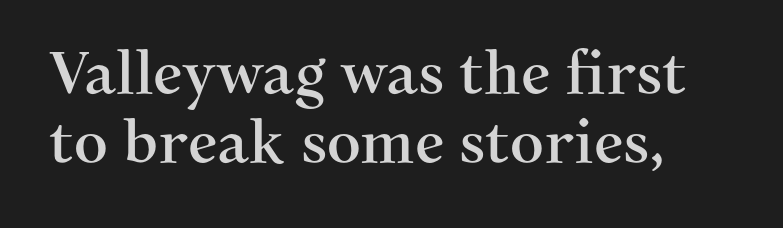
{"serif": "yes", "italic": "no", "width": "normal", "stroke_contrast": "medium", "x_height": "medium", "monospaced": "no", "underline": "no", "align": "left", "line_spacing_ratio": 1.17, "letter_spacing": "normal", "letter_spacing_em": 0.0, "glyph_px": 59}
